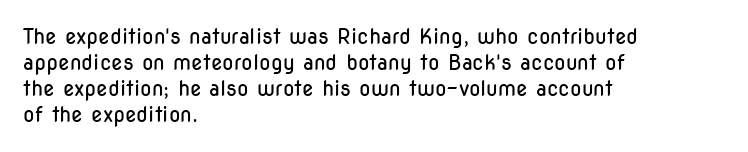
{"italic": "no", "bold": "no", "underline": "no", "align": "left", "line_spacing_ratio": 1.24, "letter_spacing": "normal", "letter_spacing_em": 0.0, "glyph_px": 21}
